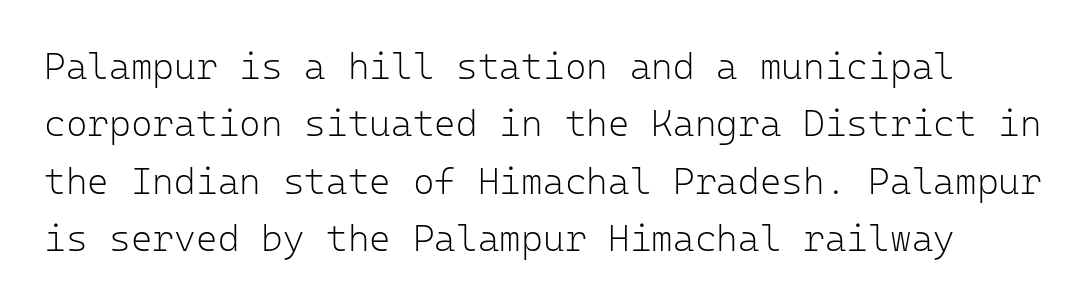
Q: Is the text bold? A: No.
Q: Is the text italic (slanted)? A: No, it is upright.
Q: Is the typeface a serif or a sans-serif typeface? A: Sans-serif.
Q: Is the text underlined? A: No.
Q: Is the spacing between letters normal or unusually wide? A: Normal.
Q: Is the spacing between lines tight, normal or loose? A: Normal.
Q: Width (condensed, normal, or wide)? A: Normal.
Q: Stroke contrast? A: Low.
Q: x-height? A: Medium.
Q: Monospaced? A: Yes.
